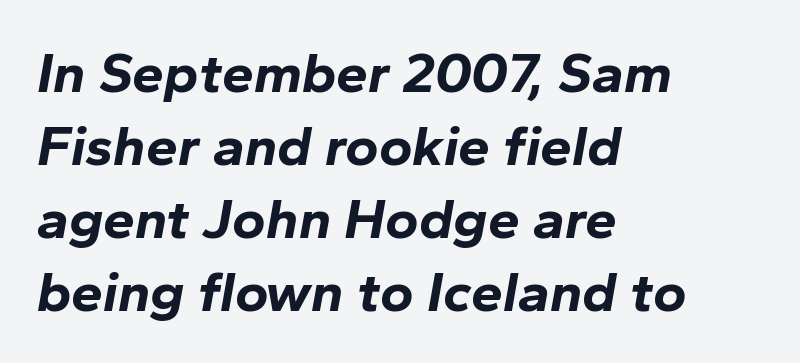
The image shows 57 px bold type, italic (leaning right); set left-aligned, normal line spacing (1.28x), normal letter spacing, not underlined; low stroke contrast and a medium x-height.
